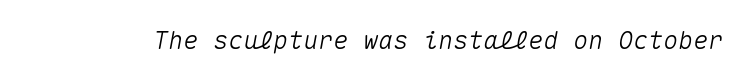
The image shows 25 px text type, italic (leaning right); set normal letter spacing, not underlined.
